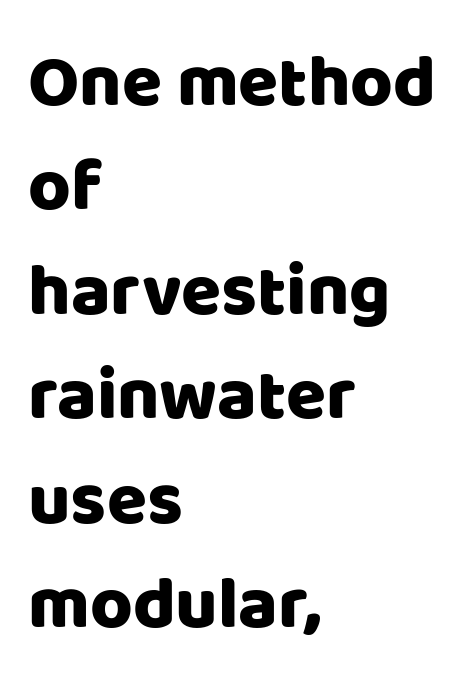
Q: Is the text italic (slanted)? A: No, it is upright.
Q: Is the typeface a serif or a sans-serif typeface? A: Sans-serif.
Q: Is the text underlined? A: No.
Q: How is the paragraph aligned? A: Left-aligned.
Q: Is the spacing between letters normal or unusually wide? A: Normal.
Q: Is the spacing between lines tight, normal or loose? A: Normal.
Q: Width (condensed, normal, or wide)? A: Normal.
Q: Stroke contrast? A: Low.
Q: x-height? A: Large.
Q: Monospaced? A: No.
